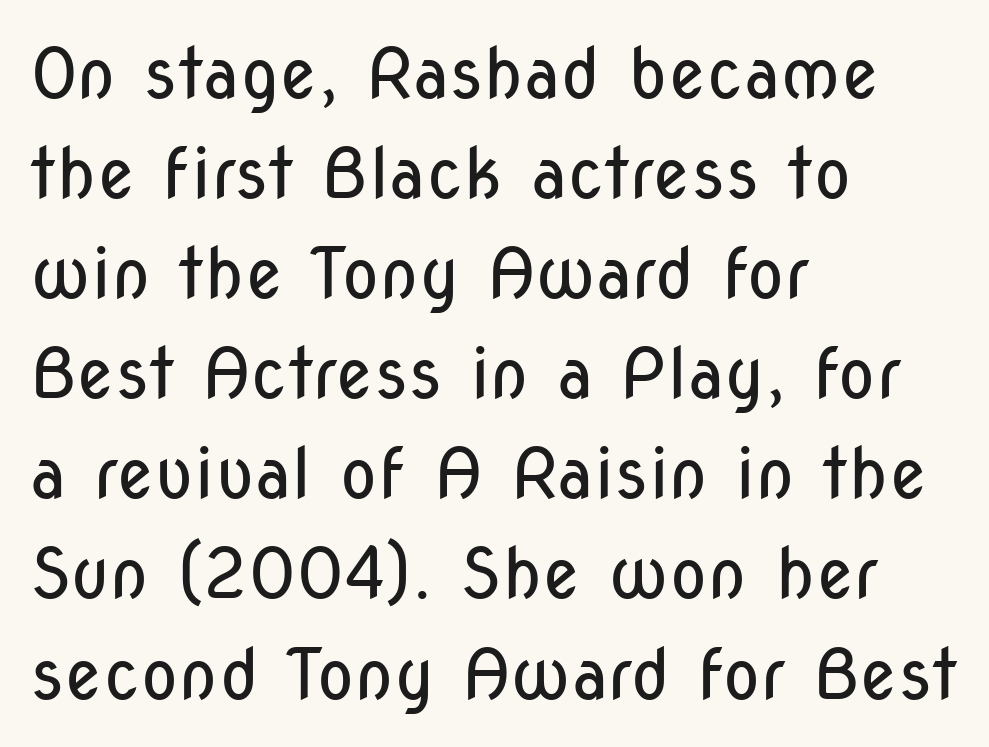
Compared with a centered layout, this one pins lines to the left instead. The leading is moderate, giving the passage an even texture. The rendering keeps characters at their native spacing. The type sits square on the baseline with zero lean. Nothing heavy about these letters — not bold at all. The specimen omits any rule beneath the text block's lines.
